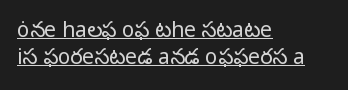
Notice how descenders clear the ascenders below comfortably — that's standard leading. Quick note: underline on. Italic? Not at all — the glyphs are vertical. Does extra space separate the letters? No, they use regular spacing.
